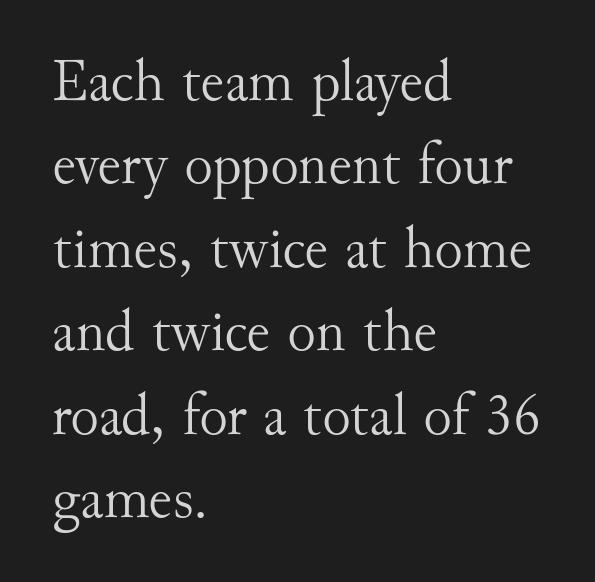
The space between consecutive lines is moderate. The baseline area is clear. Words appear dense and cohesive because spacing is normal. Unlike italic type, these characters show no tilt at all. The rendering uses natural spacing where letterforms have individual widths.
